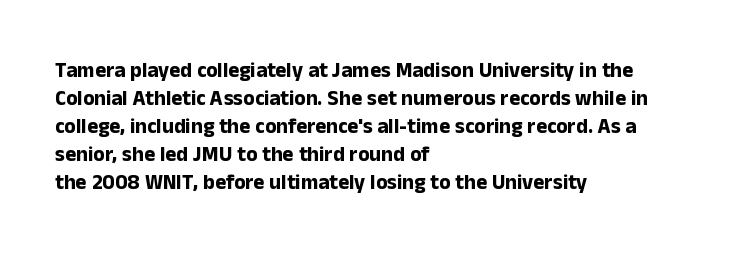
Q: Is the text bold? A: Yes.
Q: Is the text italic (slanted)? A: No, it is upright.
Q: Is the text underlined? A: No.
Q: How is the paragraph aligned? A: Left-aligned.
Q: Is the spacing between letters normal or unusually wide? A: Normal.
Q: Is the spacing between lines tight, normal or loose? A: Normal.
